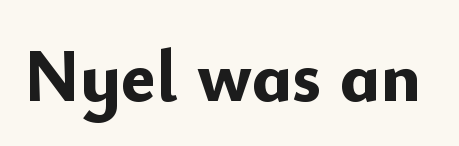
The image shows 74 px bold sans-serif type, upright; set normal letter spacing, not underlined; low stroke contrast and a small x-height.
